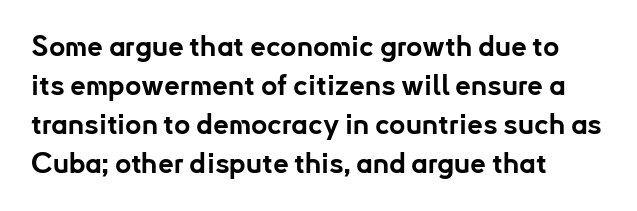
The image shows 28 px bold sans-serif type, upright; set left-aligned, normal line spacing (1.39x), normal letter spacing, not underlined; low stroke contrast and a small x-height.
